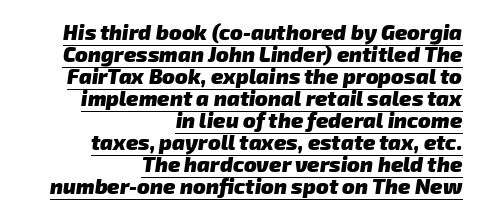
The image shows 21 px bold type; set right-aligned, tight line spacing (1.05x), normal letter spacing, underlined.
